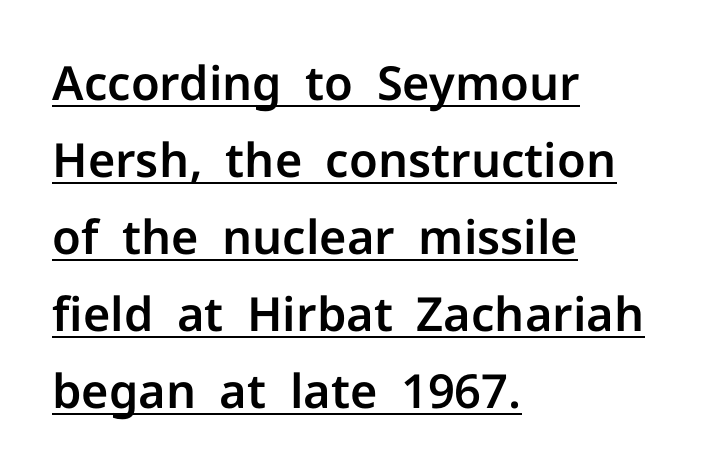
The image shows 47 px sans-serif type, upright; set left-aligned, normal line spacing (1.64x), normal letter spacing, underlined; low stroke contrast and a medium x-height.
